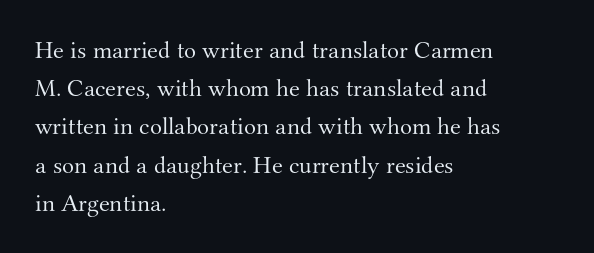
The image shows 25 px text type, upright; set left-aligned, normal line spacing (1.53x), normal letter spacing, not underlined.
